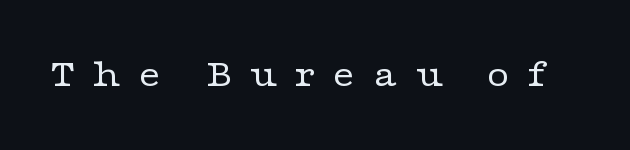
{"serif": "yes", "italic": "no", "bold": "no", "weight": "regular", "width": "wide", "stroke_contrast": "low", "x_height": "medium", "monospaced": "no", "underline": "no", "letter_spacing": "wide", "letter_spacing_em": 0.43, "glyph_px": 39}
